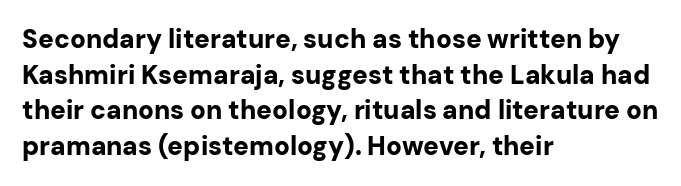
The image shows 26 px bold type, upright; set left-aligned, normal line spacing (1.37x), normal letter spacing, not underlined.
